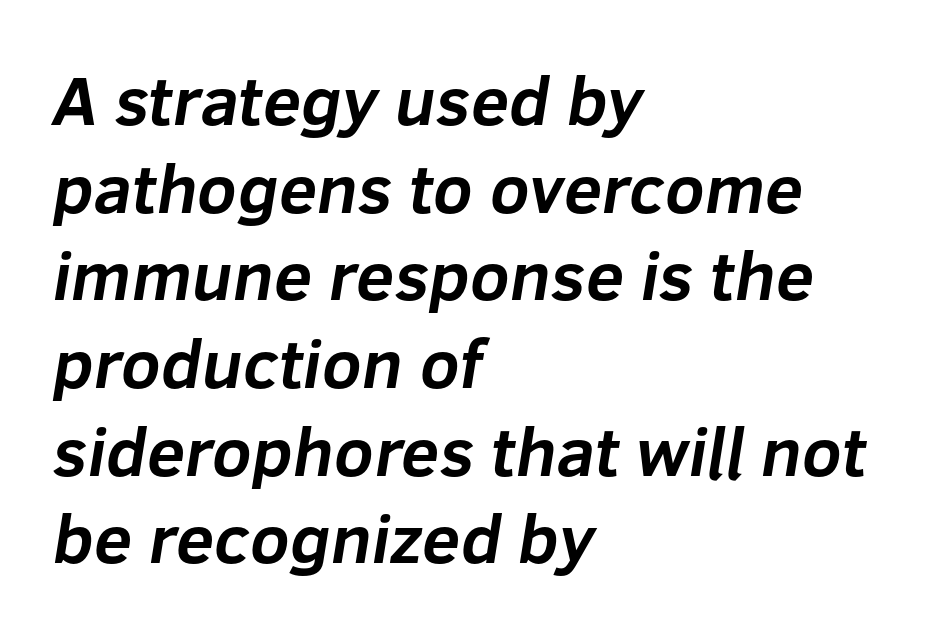
Q: Is the text bold? A: Yes.
Q: Is the typeface a serif or a sans-serif typeface? A: Sans-serif.
Q: Is the text underlined? A: No.
Q: How is the paragraph aligned? A: Left-aligned.
Q: Is the spacing between letters normal or unusually wide? A: Normal.
Q: Is the spacing between lines tight, normal or loose? A: Normal.
Q: Width (condensed, normal, or wide)? A: Normal.
Q: Stroke contrast? A: Low.
Q: x-height? A: Medium.
Q: Monospaced? A: No.
